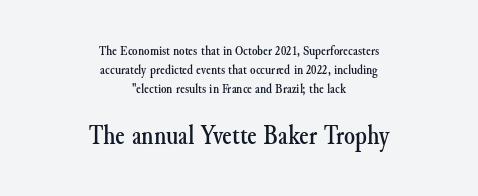
The image shows 28 px serif type, upright; set centered, normal line spacing (1.34x), normal letter spacing, not underlined; the second (bottom) block is 2.0x larger; medium stroke contrast and a small x-height.
